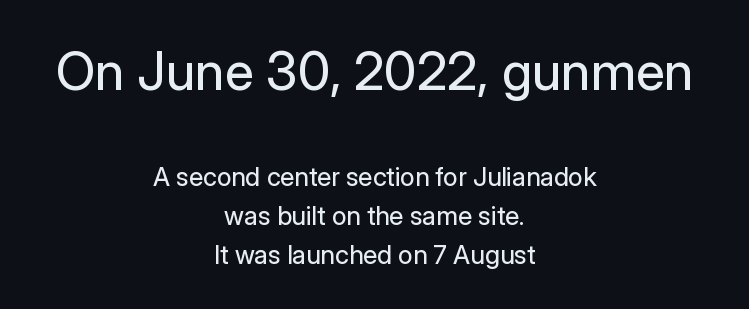
Q: Is the text bold? A: No.
Q: Is the text italic (slanted)? A: No, it is upright.
Q: Is the typeface a serif or a sans-serif typeface? A: Sans-serif.
Q: Is the text underlined? A: No.
Q: How is the paragraph aligned? A: Centered.
Q: Is the spacing between letters normal or unusually wide? A: Normal.
Q: Is the spacing between lines tight, normal or loose? A: Normal.
Q: Which block of text is set in a larger size, the first (top) or the second (bottom)? A: The first (top) one.
Q: Width (condensed, normal, or wide)? A: Normal.
Q: Stroke contrast? A: Low.
Q: x-height? A: Medium.
Q: Monospaced? A: No.
